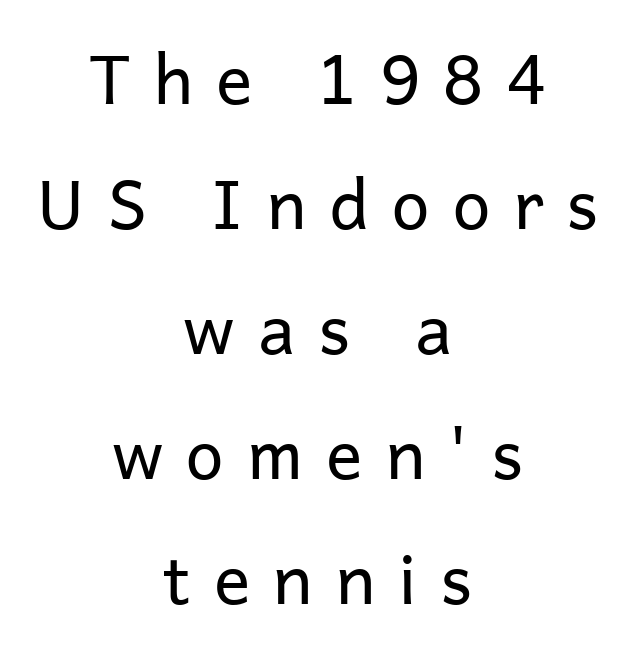
The text block is weighted toward neither margin, spreading evenly from the middle. Bare-footed words on every line. Is there any slant? The stems are plumb. The designer went with a sans here, leaving each stem footless. These lines have a slow, spaced-out rhythm from letter to letter. This reads as an unemphasized weight, regular at the heaviest.
